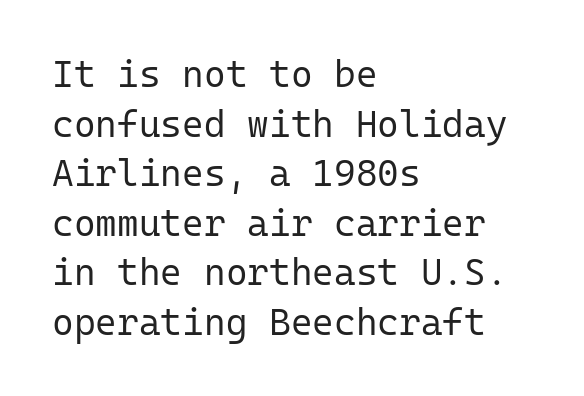
Q: Is the text bold? A: No.
Q: Is the text italic (slanted)? A: No, it is upright.
Q: Is the typeface a serif or a sans-serif typeface? A: Sans-serif.
Q: Is the text underlined? A: No.
Q: How is the paragraph aligned? A: Left-aligned.
Q: Is the spacing between letters normal or unusually wide? A: Normal.
Q: Is the spacing between lines tight, normal or loose? A: Normal.
Q: Width (condensed, normal, or wide)? A: Normal.
Q: Stroke contrast? A: Low.
Q: x-height? A: Medium.
Q: Monospaced? A: Yes.
